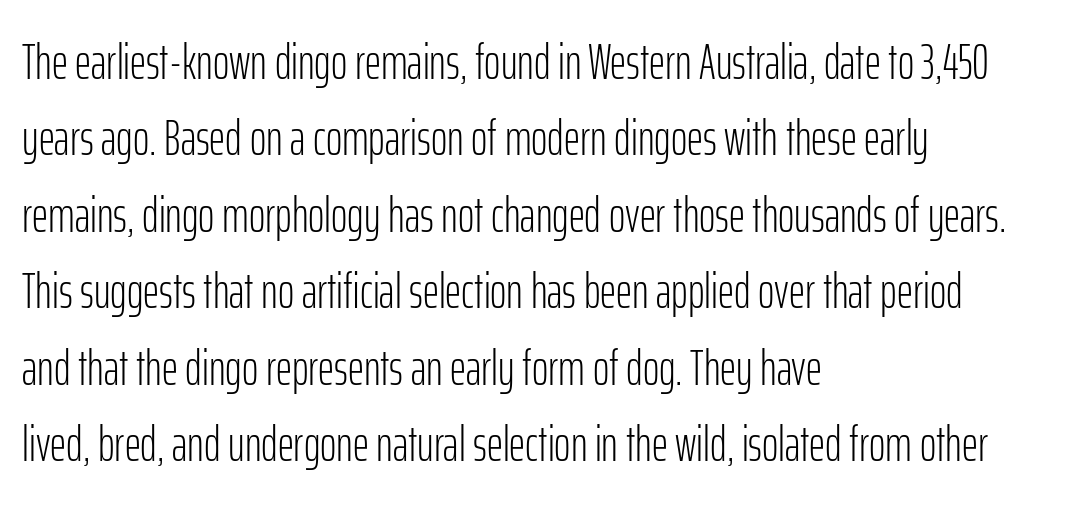
Q: Is the text bold? A: No.
Q: Is the text italic (slanted)? A: No, it is upright.
Q: Is the typeface a serif or a sans-serif typeface? A: Sans-serif.
Q: Is the text underlined? A: No.
Q: How is the paragraph aligned? A: Left-aligned.
Q: Is the spacing between letters normal or unusually wide? A: Normal.
Q: Is the spacing between lines tight, normal or loose? A: Normal.
Q: Width (condensed, normal, or wide)? A: Condensed.
Q: Stroke contrast? A: Low.
Q: x-height? A: Medium.
Q: Monospaced? A: No.
